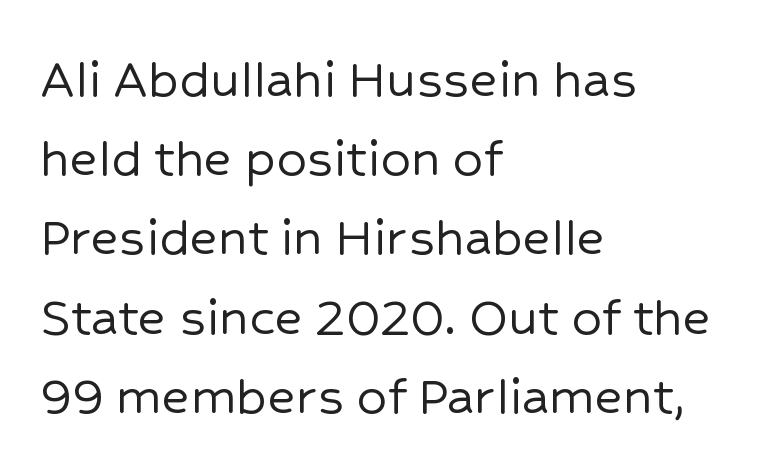
Ordinary non-slanted type is in use. A classic flush-left, rag-right setting is used for this passage. In terms of letterspacing, this is plain default setting. Letters rest on an invisible, unmarked baseline. The letters carry no serifs — their stems end cleanly without finishing strokes.
